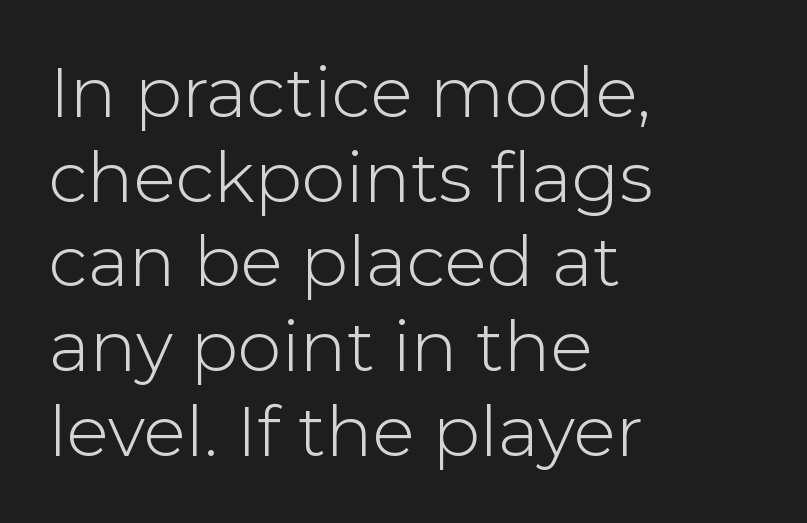
{"serif": "no", "italic": "no", "bold": "no", "weight": "light", "width": "normal", "stroke_contrast": "low", "x_height": "medium", "monospaced": "no", "underline": "no", "align": "left", "line_spacing_ratio": 1.21, "letter_spacing": "normal", "letter_spacing_em": 0.0, "glyph_px": 70}
